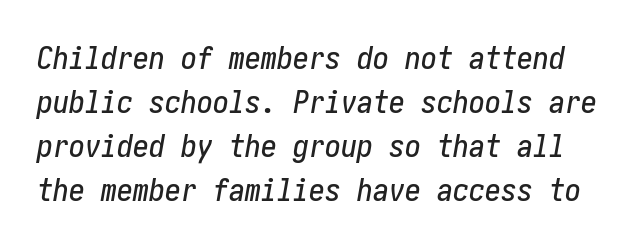
Normally led — the rows are evenly, conventionally spaced. Is the letter spacing exaggerated? No — it looks like the ordinary default. Only glyphs here, with clear space below each row. A typesetter would mark this as italic.
